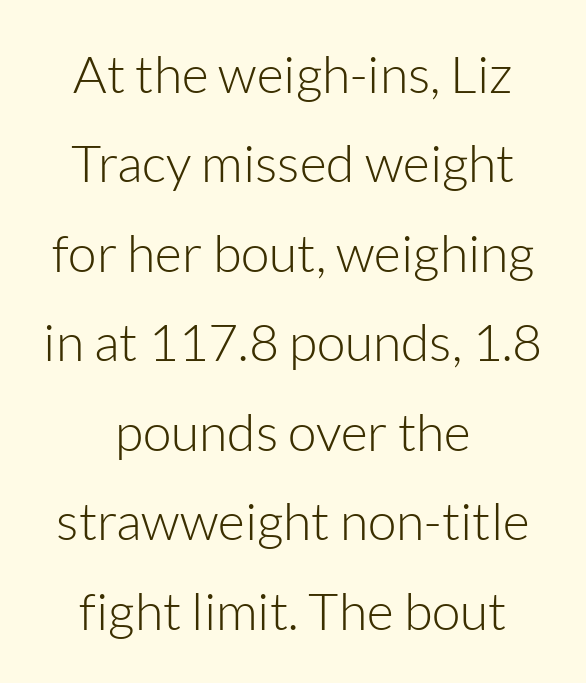
The image shows 52 px light sans-serif type, upright; set centered, line spacing 1.72x, normal letter spacing, not underlined; low stroke contrast and a medium x-height.
